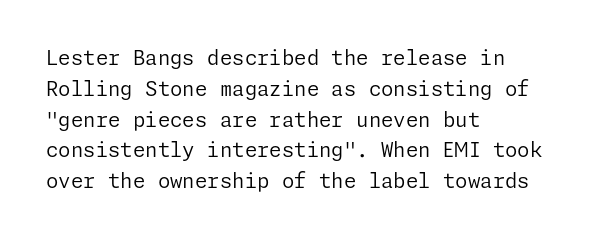
Unmarked baselines from the first word to the last. Between one letter and the next there's only the usual sliver of space. Left-aligned paragraph, ragged on the right. Compared with typical paragraphs, the rows here are spaced about the same. It's the straight-up-and-down kind of type.
